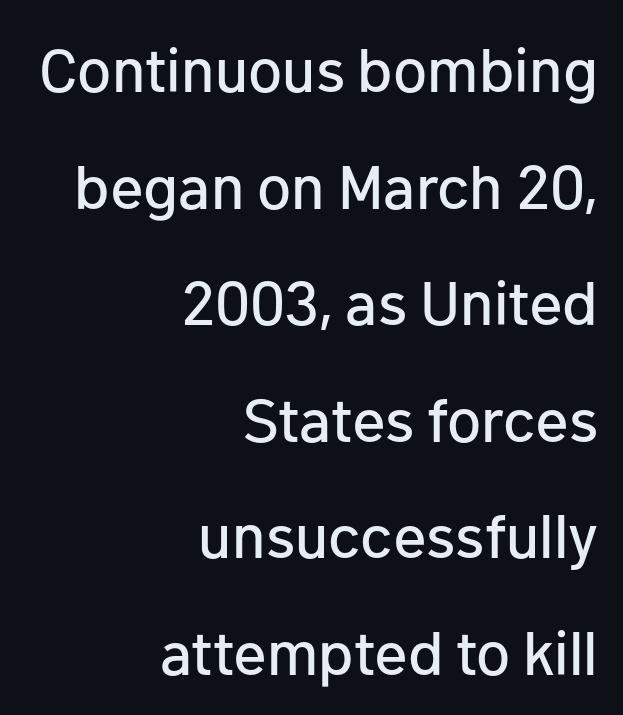
Examine the stroke ends and you'll find no serifs. The face used here is rendered with its standard letterfit. Character widths vary here, with narrow letters taking less room than wide ones. A bare baseline throughout the passage. The text block is weighted toward the right margin, trailing off unevenly leftward.
